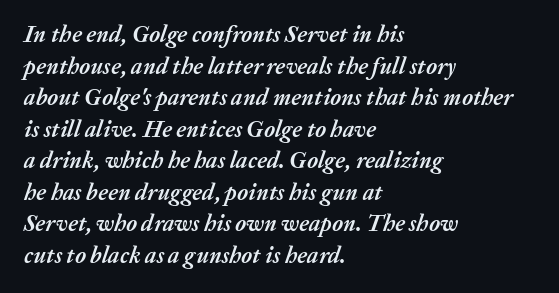
Casual observation: everything's shoved over to the left. Slant detected: the letters are inclined. The line-height multiplier appears to be the usual default. Summary of weight: heavy, a full bold. Compared with typical body copy, the letter spacing here is the same.
